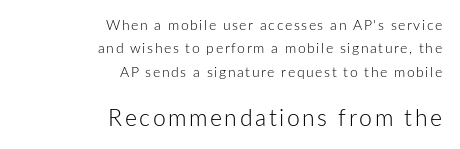
The image shows 23 px text type, upright; set right-aligned, normal line spacing (1.67x), not underlined; the second (bottom) block is 1.64x larger.
